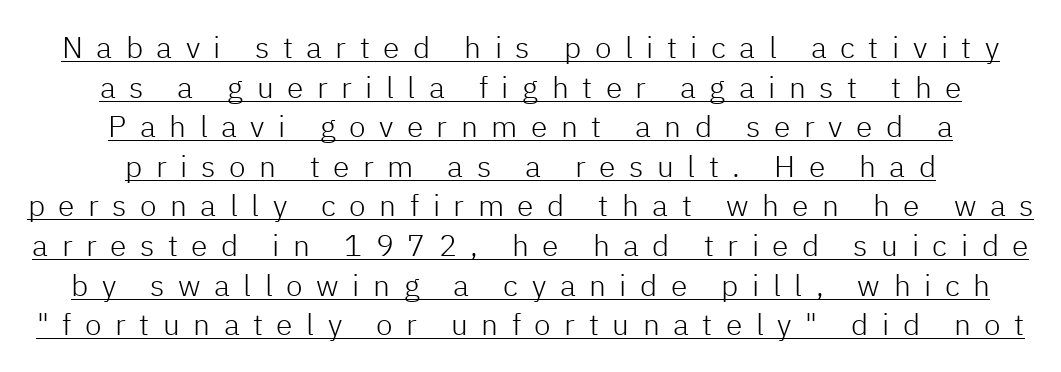
{"serif": "no", "italic": "no", "bold": "no", "weight": "light", "width": "normal", "stroke_contrast": "low", "x_height": "medium", "monospaced": "no", "underline": "yes", "align": "center", "line_spacing": "normal", "line_spacing_ratio": 1.32, "letter_spacing": "wide", "letter_spacing_em": 0.45, "glyph_px": 30}
